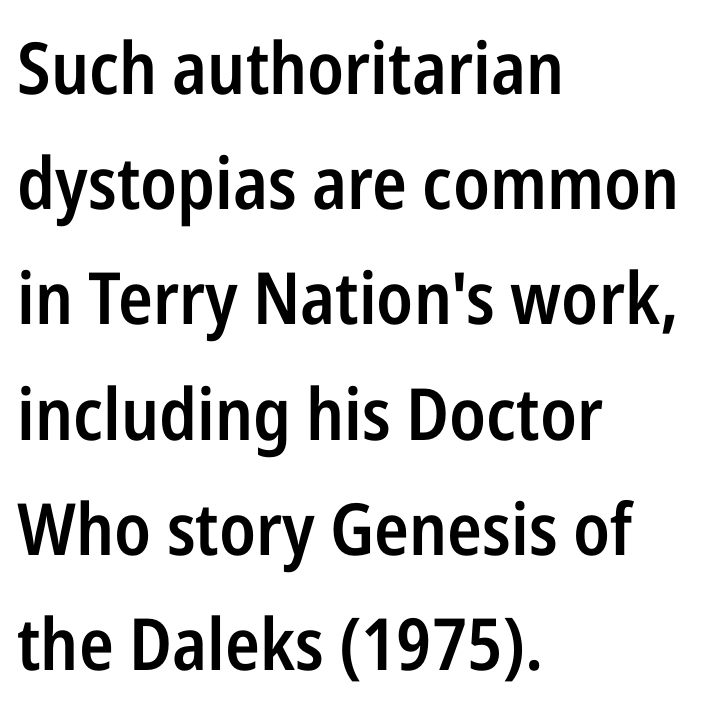
The image shows 72 px semibold, condensed sans-serif type, upright; set left-aligned, normal line spacing (1.6x), normal letter spacing, not underlined; low stroke contrast and a medium x-height.
